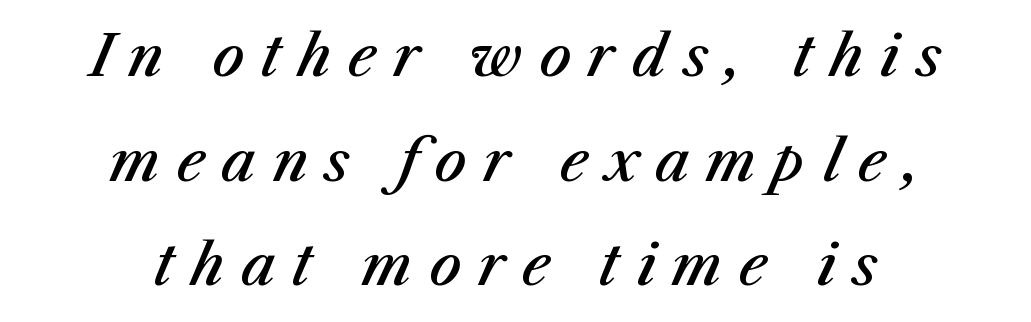
{"italic": "yes", "lean": "right", "slant_degrees": 23, "bold": "semi", "weight": "semibold", "width": "normal", "stroke_contrast": "medium", "x_height": "medium", "monospaced": "no", "underline": "no", "align": "center", "line_spacing_ratio": 1.87, "letter_spacing": "wide", "letter_spacing_em": 0.3, "glyph_px": 56}
